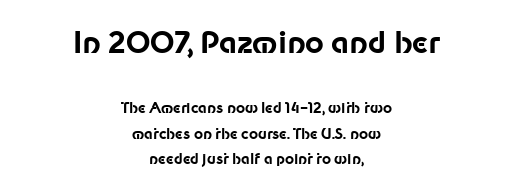
{"serif": "no", "italic": "no", "bold": "yes", "weight": "bold", "width": "normal", "stroke_contrast": "low", "x_height": "medium", "monospaced": "no", "underline": "no", "align": "center", "line_spacing_ratio": 1.8, "letter_spacing": "normal", "letter_spacing_em": 0.0, "larger_block": "first", "size_ratio": 2.07, "glyph_px": 29}
